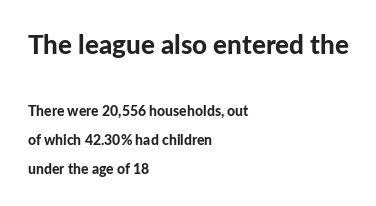
The image shows 26 px bold type, upright; set left-aligned, loose line spacing (2.06x), normal letter spacing, not underlined; the first (top) block is 1.86x larger.
